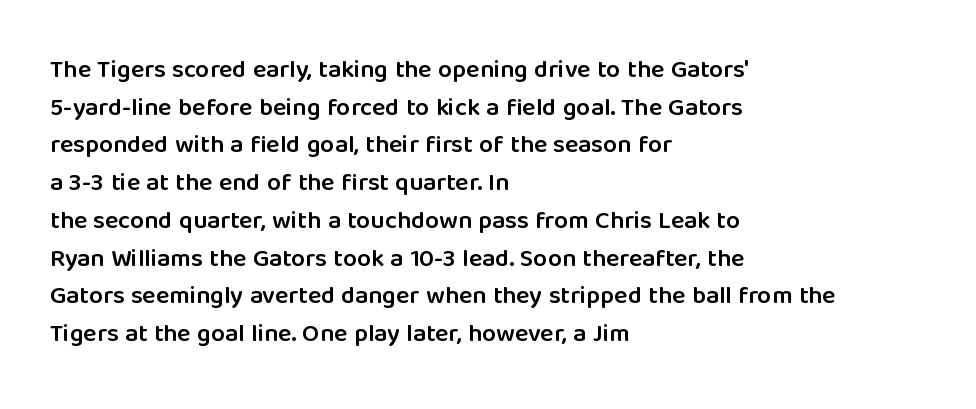
{"italic": "no", "bold": "semi", "underline": "no", "align": "left", "line_spacing": "normal", "line_spacing_ratio": 1.51, "letter_spacing": "normal", "letter_spacing_em": 0.0, "glyph_px": 25}
